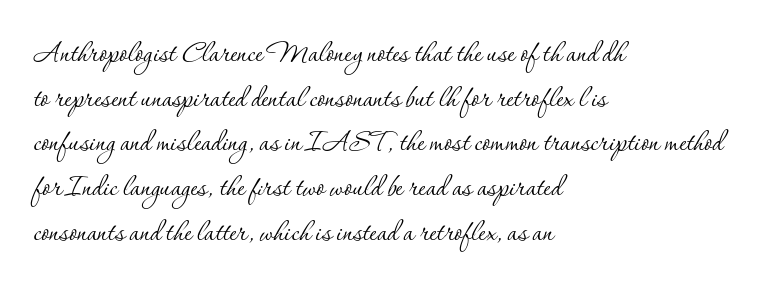
Q: Is the text bold? A: No.
Q: Is the text italic (slanted)? A: Yes.
Q: Is the typeface a serif or a sans-serif typeface? A: Serif.
Q: Is the text underlined? A: No.
Q: How is the paragraph aligned? A: Left-aligned.
Q: Is the spacing between letters normal or unusually wide? A: Normal.
Q: Width (condensed, normal, or wide)? A: Normal.
Q: Stroke contrast? A: Low.
Q: x-height? A: Small.
Q: Monospaced? A: No.
